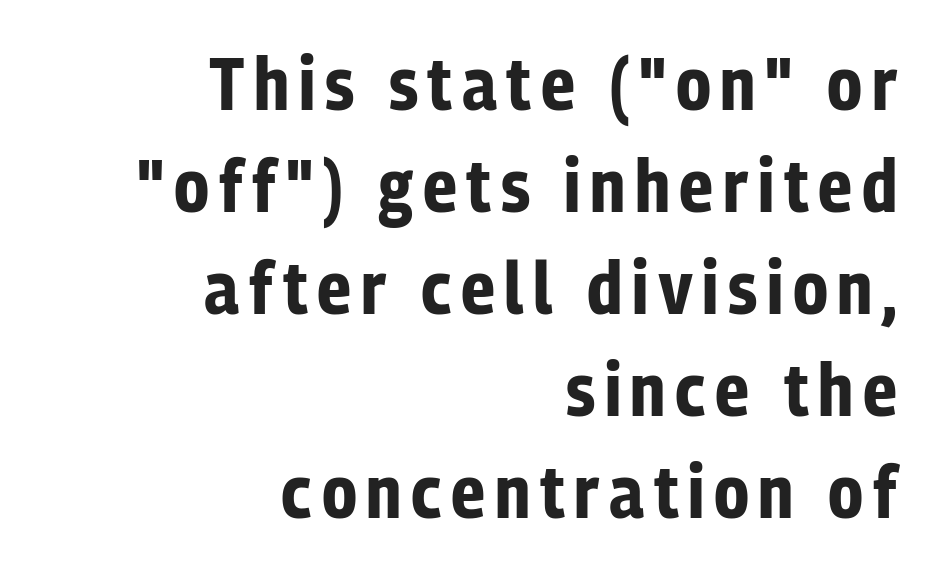
Q: Is the text bold? A: Yes.
Q: Is the text italic (slanted)? A: No, it is upright.
Q: Is the typeface a serif or a sans-serif typeface? A: Sans-serif.
Q: Is the text underlined? A: No.
Q: How is the paragraph aligned? A: Right-aligned.
Q: Is the spacing between lines tight, normal or loose? A: Normal.
Q: Width (condensed, normal, or wide)? A: Condensed.
Q: Stroke contrast? A: Low.
Q: x-height? A: Medium.
Q: Monospaced? A: No.
